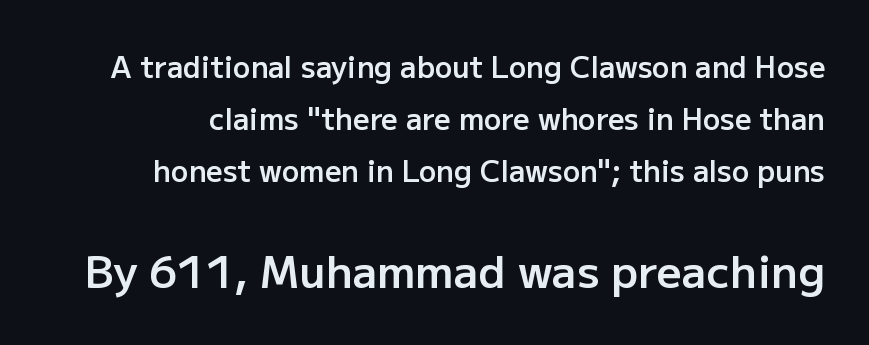
{"serif": "no", "italic": "no", "bold": "semi", "weight": "semibold", "width": "normal", "stroke_contrast": "low", "x_height": "medium", "monospaced": "no", "underline": "no", "line_spacing_ratio": 1.8, "letter_spacing": "normal", "letter_spacing_em": 0.0, "larger_block": "second", "size_ratio": 1.52, "glyph_px": 44}
